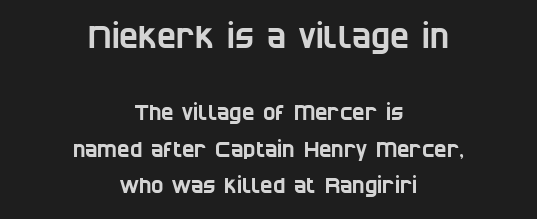
{"serif": "no", "width": "condensed", "stroke_contrast": "low", "x_height": "large", "monospaced": "no", "underline": "no", "align": "center", "line_spacing_ratio": 1.74, "letter_spacing": "normal", "letter_spacing_em": 0.0, "larger_block": "first", "size_ratio": 1.52, "glyph_px": 32}
